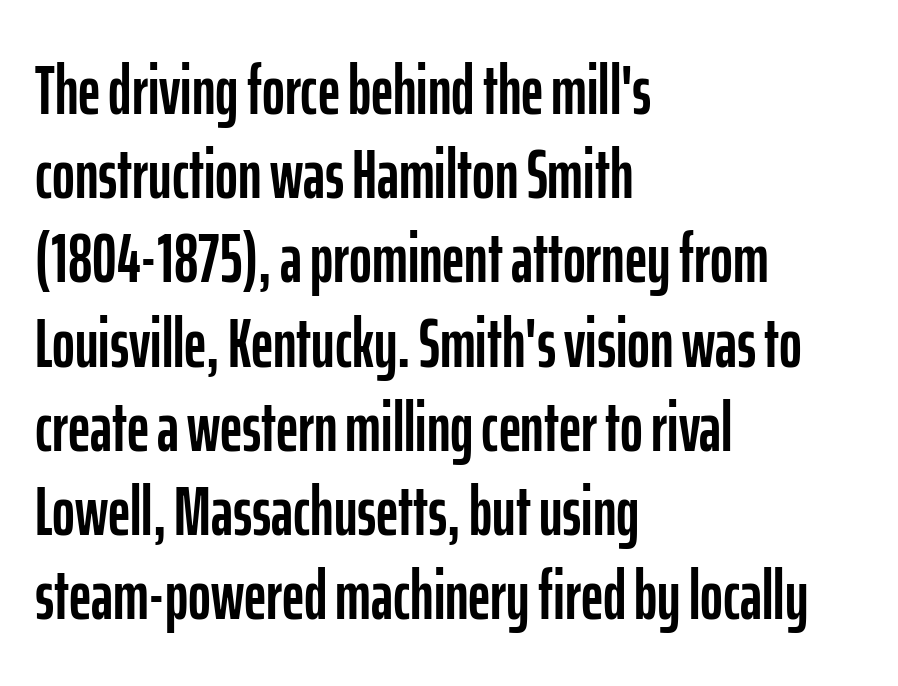
The image shows 69 px condensed sans-serif type, upright; set left-aligned, line spacing 1.22x, normal letter spacing, not underlined; low stroke contrast and a medium x-height.
